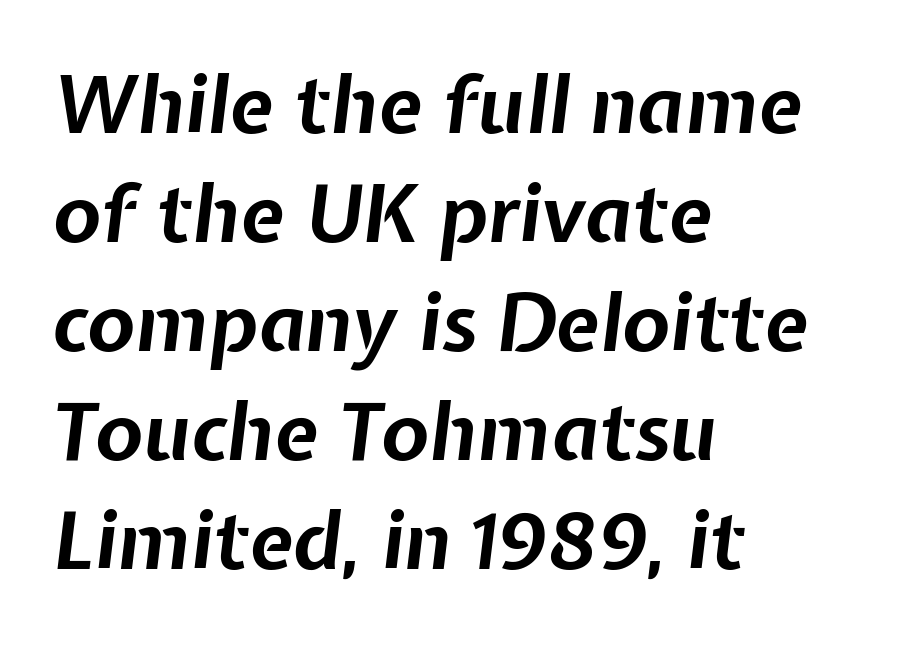
{"italic": "yes", "lean": "right", "slant_degrees": 7, "bold": "yes", "weight": "bold", "width": "normal", "stroke_contrast": "low", "x_height": "medium", "monospaced": "no", "underline": "no", "align": "left", "line_spacing": "normal", "line_spacing_ratio": 1.38, "letter_spacing": "normal", "letter_spacing_em": 0.0, "glyph_px": 79}
